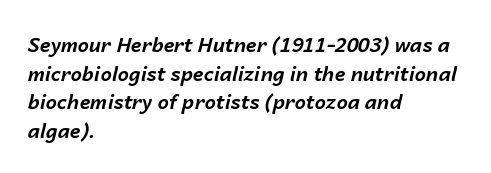
{"italic": "yes", "lean": "right", "slant_degrees": 14, "bold": "yes", "underline": "no", "align": "left", "line_spacing": "normal", "line_spacing_ratio": 1.43, "letter_spacing": "normal", "letter_spacing_em": 0.0, "glyph_px": 20}
